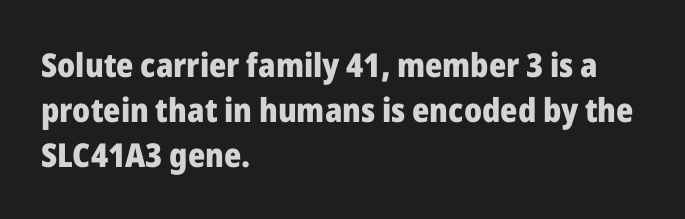
The image shows 33 px heavy sans-serif type, upright; set left-aligned, normal line spacing (1.37x), normal letter spacing, not underlined; low stroke contrast and a medium x-height.
